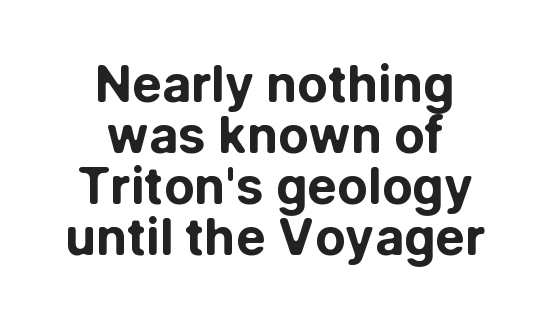
The leading is snug, giving the passage a crowded texture. The letterforms sit shoulder to shoulder at normal distance. Compared with a flush-left layout, this one balances lines on the center instead. Grotesque or geometric, the face here clearly has no serifs. The rendering uses natural spacing where letterforms have individual widths.
